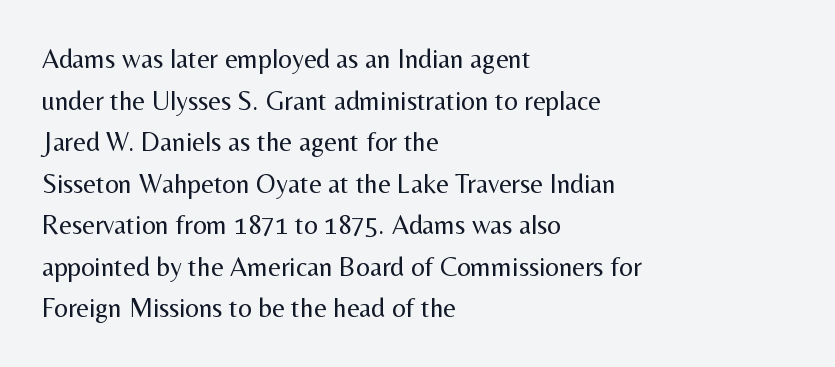
{"italic": "no", "bold": "no", "underline": "no", "align": "left", "line_spacing": "normal", "line_spacing_ratio": 1.54, "letter_spacing": "normal", "letter_spacing_em": 0.0, "glyph_px": 27}
